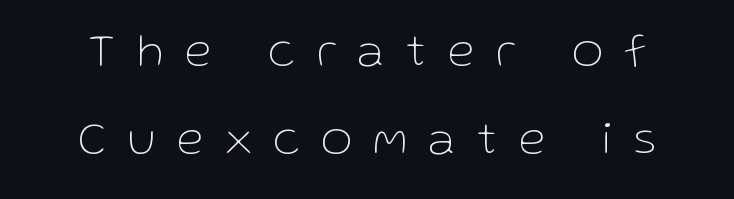
The image shows 48 px thin sans-serif type, upright; set line spacing 1.83x, unusually wide letter spacing (+0.46 em), not underlined; low stroke contrast and a medium x-height.
